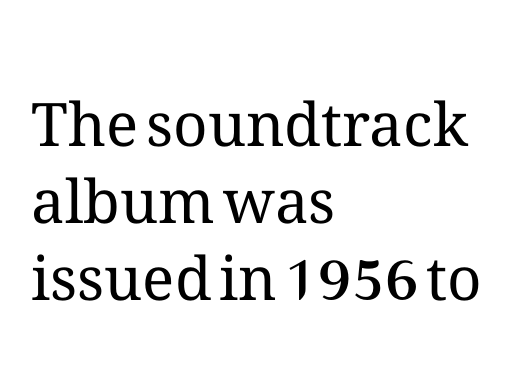
{"italic": "no", "bold": "no", "weight": "regular", "width": "normal", "stroke_contrast": "medium", "x_height": "medium", "monospaced": "no", "underline": "no", "align": "left", "line_spacing": "normal", "line_spacing_ratio": 1.28, "letter_spacing": "normal", "letter_spacing_em": 0.0, "glyph_px": 60}
